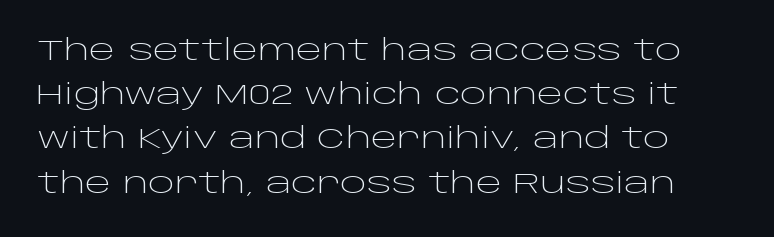
The image shows 28 px light, wide sans-serif type, upright; set normal line spacing (1.58x), normal letter spacing, not underlined; low stroke contrast and a large x-height.
